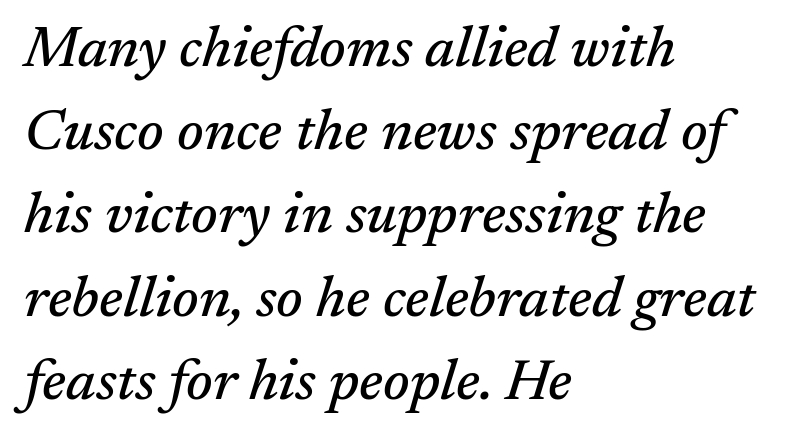
The image shows 57 px serif type, italic (leaning right); set left-aligned, normal line spacing (1.46x), normal letter spacing, not underlined; medium stroke contrast and a medium x-height.
